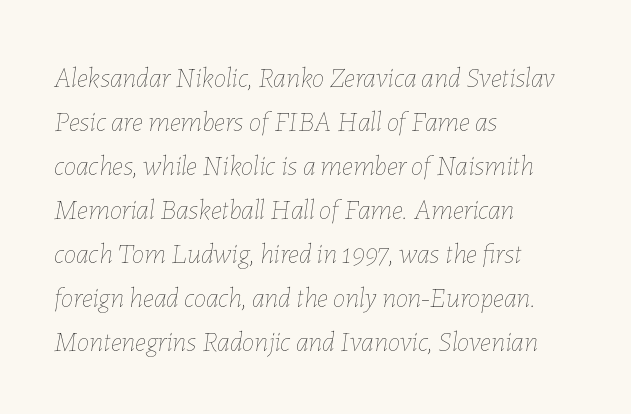
The image shows 28 px thin type, italic (leaning right); set left-aligned, normal line spacing (1.57x), normal letter spacing, not underlined; low stroke contrast and a medium x-height.
